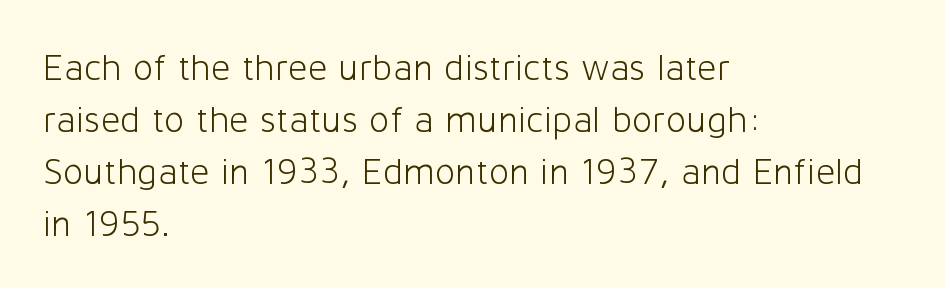
Q: Is the text bold? A: No.
Q: Is the text italic (slanted)? A: No, it is upright.
Q: Is the typeface a serif or a sans-serif typeface? A: Sans-serif.
Q: Is the text underlined? A: No.
Q: How is the paragraph aligned? A: Left-aligned.
Q: Is the spacing between letters normal or unusually wide? A: Normal.
Q: Is the spacing between lines tight, normal or loose? A: Normal.
Q: Width (condensed, normal, or wide)? A: Normal.
Q: Stroke contrast? A: Low.
Q: x-height? A: Medium.
Q: Monospaced? A: No.
